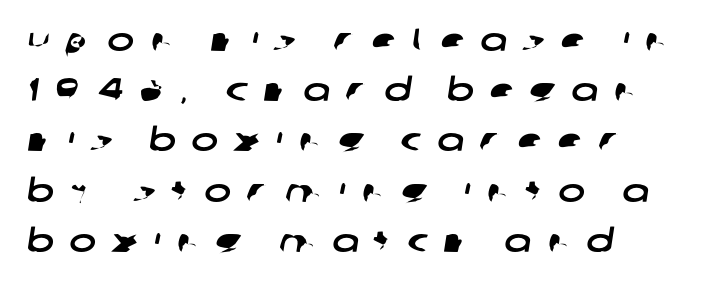
Q: Is the typeface a serif or a sans-serif typeface? A: Sans-serif.
Q: Is the text underlined? A: No.
Q: How is the paragraph aligned? A: Left-aligned.
Q: Is the spacing between letters normal or unusually wide? A: Unusually wide.
Q: Is the spacing between lines tight, normal or loose? A: Normal.
Q: Width (condensed, normal, or wide)? A: Wide.
Q: Stroke contrast? A: Low.
Q: x-height? A: Large.
Q: Monospaced? A: No.
